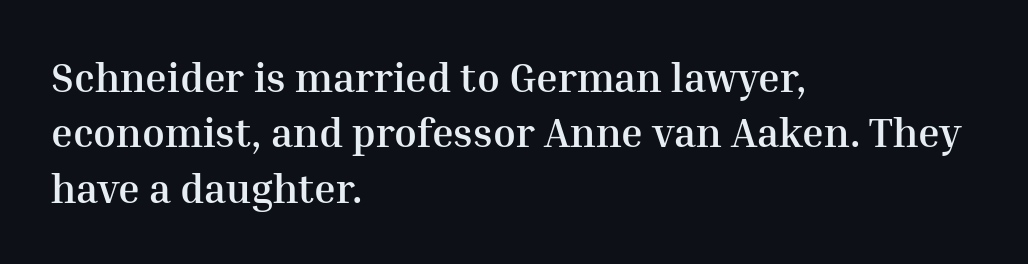
Q: Is the text bold? A: Yes.
Q: Is the text italic (slanted)? A: No, it is upright.
Q: Is the typeface a serif or a sans-serif typeface? A: Serif.
Q: Is the text underlined? A: No.
Q: How is the paragraph aligned? A: Left-aligned.
Q: Is the spacing between letters normal or unusually wide? A: Normal.
Q: Is the spacing between lines tight, normal or loose? A: Normal.
Q: Width (condensed, normal, or wide)? A: Normal.
Q: Stroke contrast? A: Medium.
Q: x-height? A: Medium.
Q: Monospaced? A: No.
